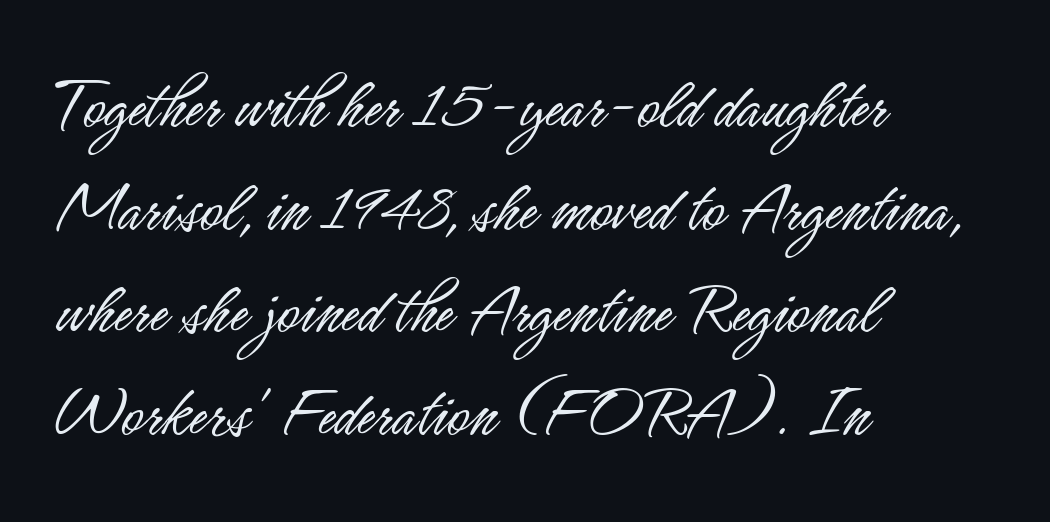
Q: Is the text bold? A: No.
Q: Is the text italic (slanted)? A: Yes.
Q: Is the typeface a serif or a sans-serif typeface? A: Sans-serif.
Q: Is the text underlined? A: No.
Q: How is the paragraph aligned? A: Left-aligned.
Q: Is the spacing between letters normal or unusually wide? A: Normal.
Q: Is the spacing between lines tight, normal or loose? A: Normal.
Q: Width (condensed, normal, or wide)? A: Condensed.
Q: Stroke contrast? A: Low.
Q: x-height? A: Small.
Q: Monospaced? A: No.
